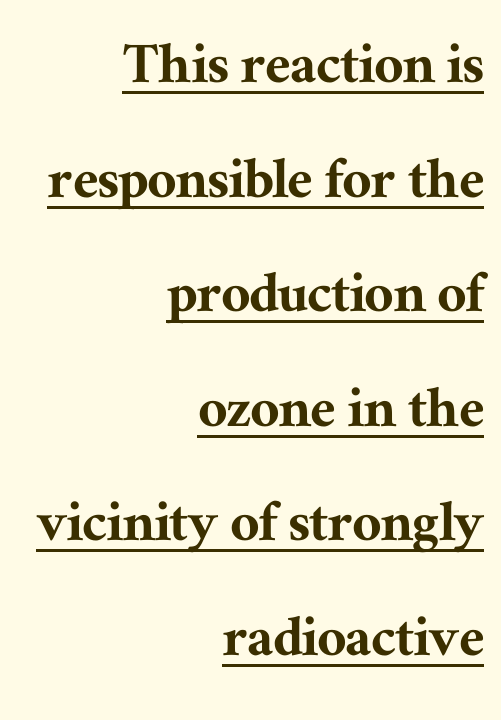
{"serif": "yes", "italic": "no", "width": "normal", "stroke_contrast": "medium", "x_height": "medium", "monospaced": "no", "underline": "yes", "align": "right", "line_spacing_ratio": 1.79, "letter_spacing": "normal", "letter_spacing_em": 0.0, "glyph_px": 64}
